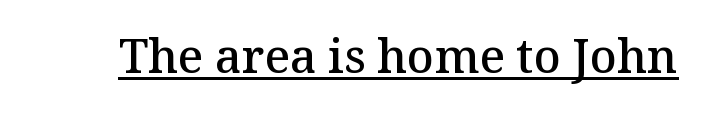
Q: Is the text bold? A: Semi-bold.
Q: Is the text italic (slanted)? A: No, it is upright.
Q: Is the typeface a serif or a sans-serif typeface? A: Serif.
Q: Is the text underlined? A: Yes.
Q: Is the spacing between letters normal or unusually wide? A: Normal.
Q: Width (condensed, normal, or wide)? A: Normal.
Q: Stroke contrast? A: Medium.
Q: x-height? A: Medium.
Q: Monospaced? A: No.
